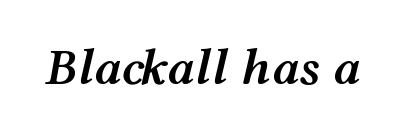
Q: Is the text bold? A: Semi-bold.
Q: Is the text italic (slanted)? A: Yes, it leans right by about 12 degrees.
Q: Is the text underlined? A: No.
Q: Is the spacing between letters normal or unusually wide? A: Normal.
Q: Width (condensed, normal, or wide)? A: Wide.
Q: Stroke contrast? A: Medium.
Q: x-height? A: Medium.
Q: Monospaced? A: No.
